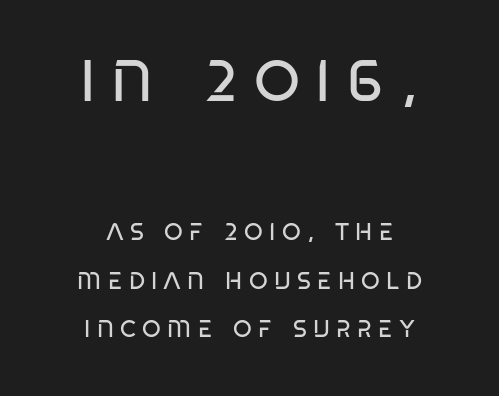
Q: Is the text bold? A: No.
Q: Is the text italic (slanted)? A: No, it is upright.
Q: Is the typeface a serif or a sans-serif typeface? A: Sans-serif.
Q: Is the text underlined? A: No.
Q: How is the paragraph aligned? A: Centered.
Q: Is the spacing between letters normal or unusually wide? A: Unusually wide.
Q: Is the spacing between lines tight, normal or loose? A: Loose.
Q: Which block of text is set in a larger size, the first (top) or the second (bottom)? A: The first (top) one.
Q: Width (condensed, normal, or wide)? A: Condensed.
Q: Stroke contrast? A: Low.
Q: x-height? A: Large.
Q: Monospaced? A: No.
